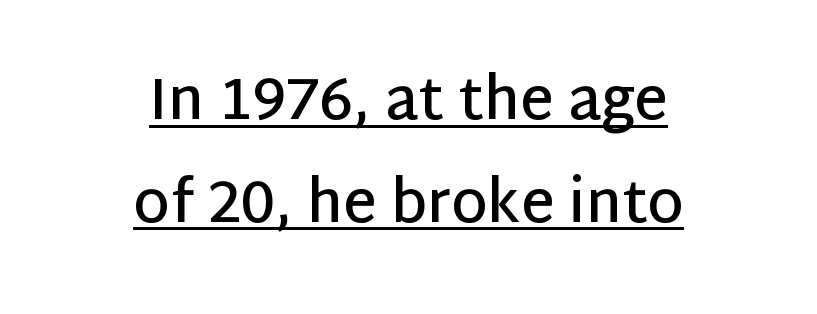
{"serif": "no", "italic": "no", "bold": "semi", "weight": "semibold", "width": "normal", "stroke_contrast": "low", "x_height": "large", "monospaced": "no", "underline": "yes", "align": "center", "line_spacing_ratio": 1.77, "letter_spacing": "normal", "letter_spacing_em": 0.0, "glyph_px": 58}
